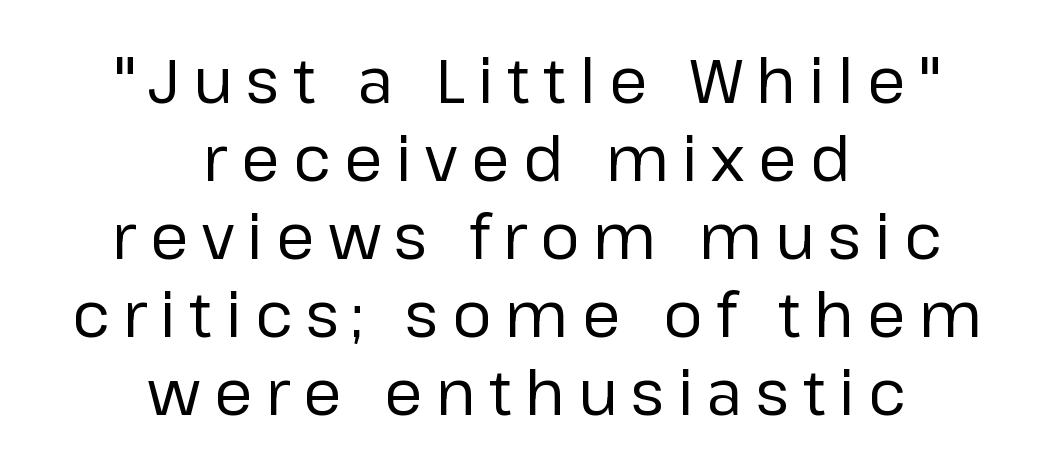
The image shows 61 px regular-weight sans-serif type, upright; set centered, normal line spacing (1.28x), unusually wide letter spacing (+0.22 em), not underlined; low stroke contrast and a medium x-height.
